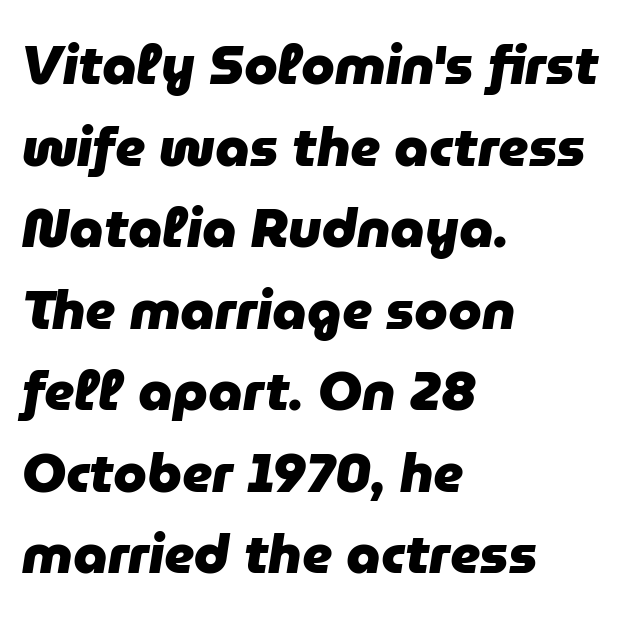
{"italic": "yes", "lean": "right", "slant_degrees": 9, "bold": "yes", "weight": "heavy", "width": "normal", "stroke_contrast": "low", "x_height": "medium", "monospaced": "no", "underline": "no", "align": "left", "line_spacing": "normal", "line_spacing_ratio": 1.51, "letter_spacing": "normal", "letter_spacing_em": 0.0, "glyph_px": 54}
